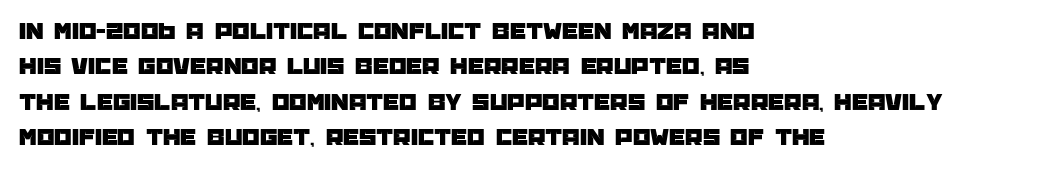
The image shows 25 px text type, upright; set left-aligned, normal line spacing (1.42x), normal letter spacing, not underlined.
